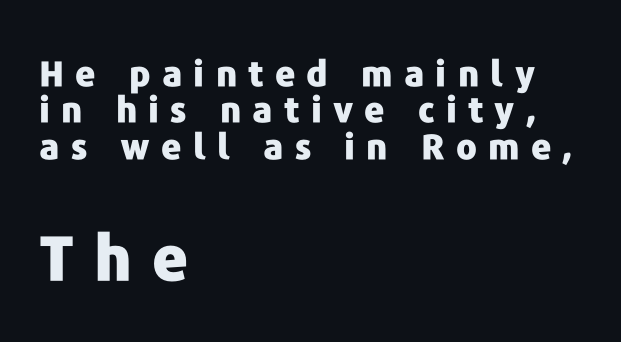
Does the weight exceed regular? Yes, all the way to bold. You could only call the tracking loose — the letters float apart. The specimen omits any rule beneath the text block's lines. Character widths vary here, with narrow letters taking less room than wide ones. Does the leading feel generous? Not at all — it's pinched. The rendering anchors every line to the left-hand side.
